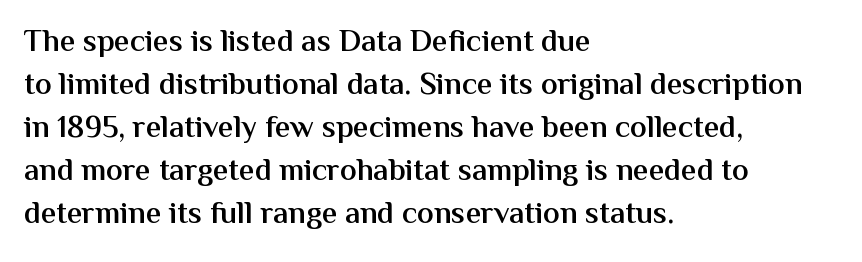
{"serif": "no", "italic": "no", "bold": "semi", "weight": "semibold", "width": "normal", "stroke_contrast": "medium", "x_height": "medium", "monospaced": "no", "underline": "no", "align": "left", "line_spacing": "normal", "line_spacing_ratio": 1.39, "letter_spacing": "normal", "letter_spacing_em": 0.0, "glyph_px": 31}
